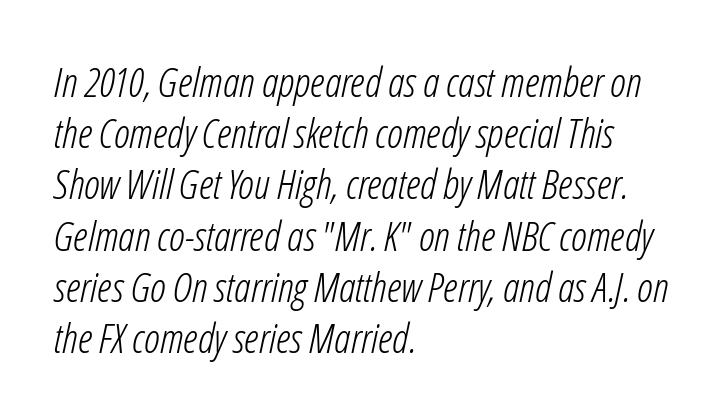
Q: Is the text bold? A: No.
Q: Is the text italic (slanted)? A: Yes, it leans right by about 12 degrees.
Q: Is the text underlined? A: No.
Q: How is the paragraph aligned? A: Left-aligned.
Q: Is the spacing between letters normal or unusually wide? A: Normal.
Q: Is the spacing between lines tight, normal or loose? A: Normal.
Q: Width (condensed, normal, or wide)? A: Condensed.
Q: Stroke contrast? A: Low.
Q: x-height? A: Medium.
Q: Monospaced? A: No.
